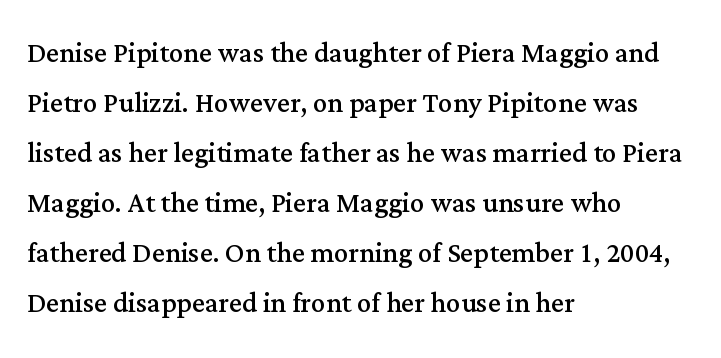
The image shows 36 px regular-weight serif type, upright; set left-aligned, normal line spacing (1.39x), normal letter spacing, not underlined; medium stroke contrast and a medium x-height.
